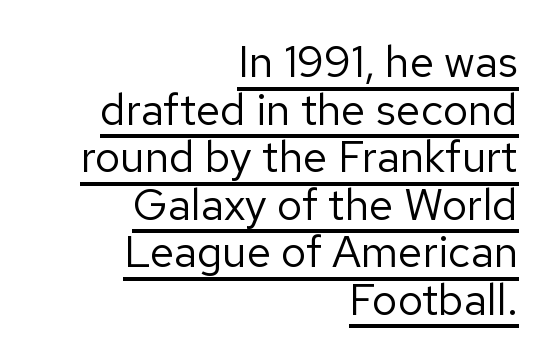
Leftover space on each line is placed entirely before the opening word. The letters carry no serifs — their stems end cleanly without finishing strokes. No italicization has been applied; the sample stays upright. Nothing unusual about the tracking: characters are spaced as the font intends. These characters rest on top of a visible drawn line. Leading is clearly below the norm, producing a dense column.
